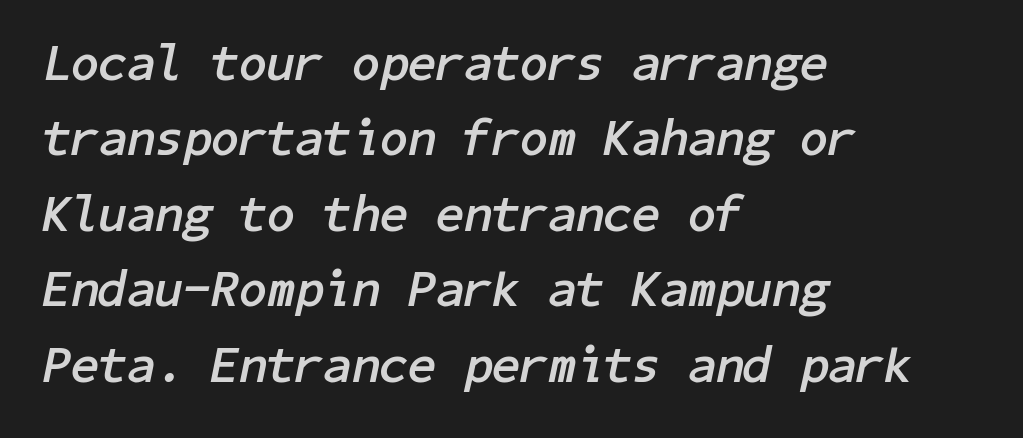
The image shows 51 px semibold type, italic (leaning right); set left-aligned, normal line spacing (1.48x), normal letter spacing, not underlined; low stroke contrast and a medium x-height.
